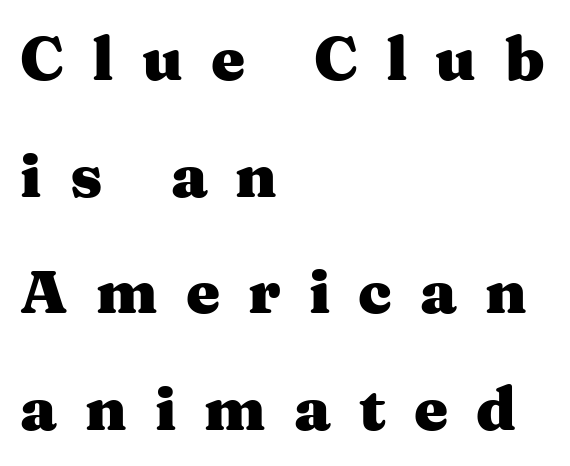
{"serif": "yes", "italic": "no", "bold": "yes", "weight": "heavy", "width": "wide", "stroke_contrast": "medium", "x_height": "medium", "monospaced": "no", "underline": "no", "align": "left", "line_spacing": "loose", "line_spacing_ratio": 1.91, "letter_spacing": "wide", "letter_spacing_em": 0.46, "glyph_px": 61}
